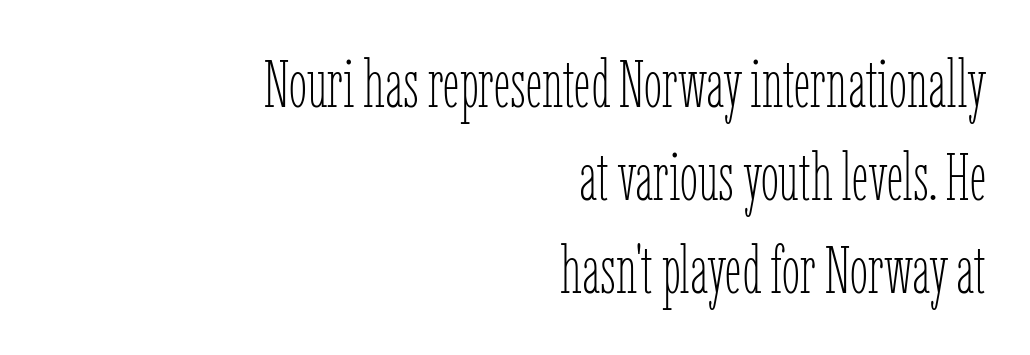
The image shows 66 px thin, condensed type, upright; set right-aligned, normal line spacing (1.41x), normal letter spacing, not underlined; low stroke contrast and a medium x-height.
